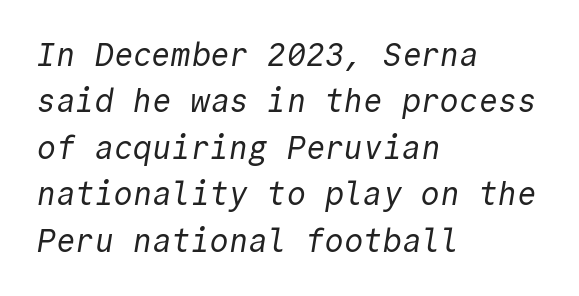
Q: Is the text bold? A: No.
Q: Is the typeface a serif or a sans-serif typeface? A: Sans-serif.
Q: Is the text underlined? A: No.
Q: How is the paragraph aligned? A: Left-aligned.
Q: Is the spacing between letters normal or unusually wide? A: Normal.
Q: Is the spacing between lines tight, normal or loose? A: Normal.
Q: Width (condensed, normal, or wide)? A: Normal.
Q: x-height? A: Medium.
Q: Monospaced? A: Yes.
